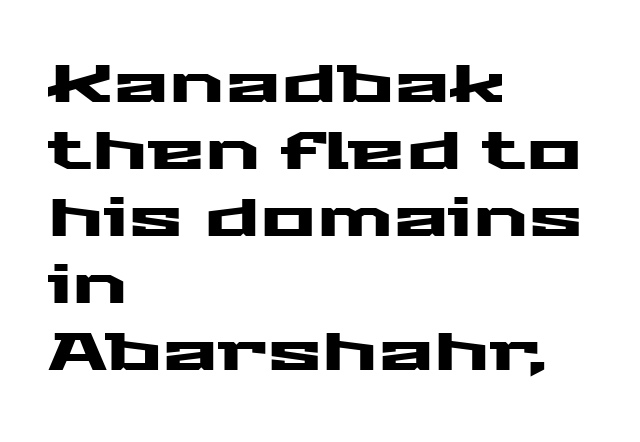
The image shows 52 px wide sans-serif type, upright; set left-aligned, normal line spacing (1.29x), normal letter spacing, not underlined; medium stroke contrast and a medium x-height.
